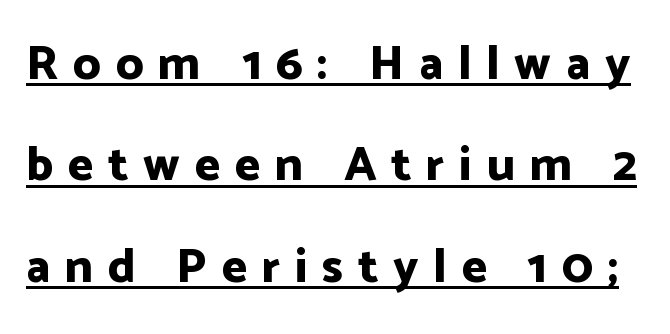
{"serif": "no", "italic": "no", "bold": "yes", "weight": "bold", "width": "normal", "stroke_contrast": "low", "x_height": "medium", "monospaced": "no", "underline": "yes", "line_spacing": "loose", "line_spacing_ratio": 2.11, "letter_spacing": "wide", "letter_spacing_em": 0.31, "glyph_px": 48}
